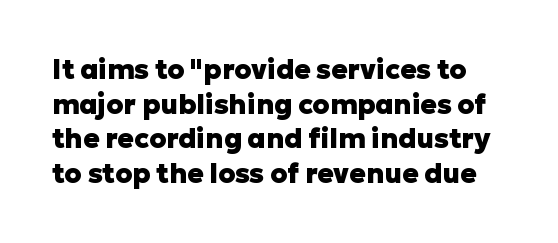
Q: Is the text bold? A: Yes.
Q: Is the text italic (slanted)? A: No, it is upright.
Q: Is the text underlined? A: No.
Q: Is the spacing between letters normal or unusually wide? A: Normal.
Q: Is the spacing between lines tight, normal or loose? A: Normal.
